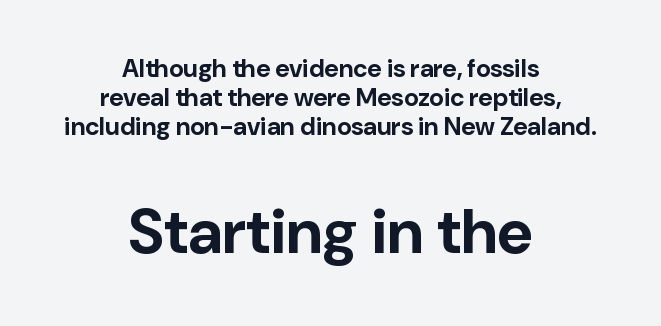
Q: Is the text bold? A: Yes.
Q: Is the text italic (slanted)? A: No, it is upright.
Q: Is the typeface a serif or a sans-serif typeface? A: Sans-serif.
Q: Is the text underlined? A: No.
Q: How is the paragraph aligned? A: Centered.
Q: Is the spacing between letters normal or unusually wide? A: Normal.
Q: Which block of text is set in a larger size, the first (top) or the second (bottom)? A: The second (bottom) one.
Q: Width (condensed, normal, or wide)? A: Normal.
Q: Stroke contrast? A: Low.
Q: x-height? A: Medium.
Q: Monospaced? A: No.
